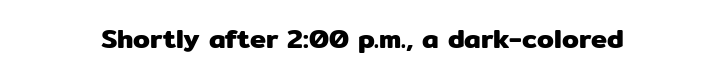
{"italic": "no", "underline": "no", "letter_spacing": "normal", "letter_spacing_em": 0.0, "glyph_px": 27}
